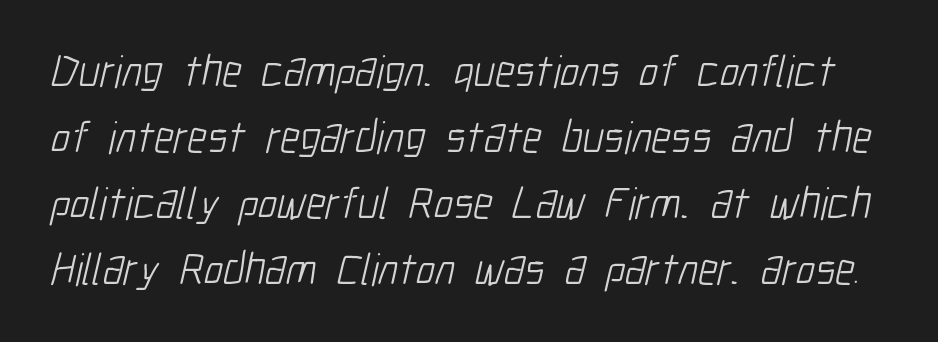
The image shows 45 px light, condensed sans-serif type; set normal line spacing (1.47x), normal letter spacing, not underlined; low stroke contrast and a medium x-height.
